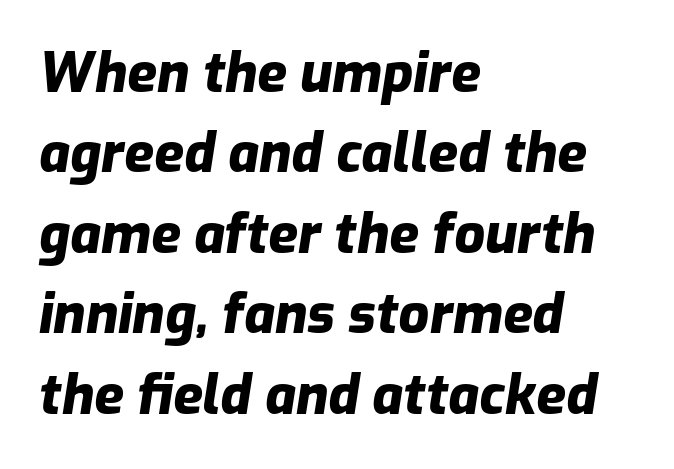
The image shows 54 px heavy type, italic (leaning right); set left-aligned, normal line spacing (1.49x), normal letter spacing, not underlined; low stroke contrast and a medium x-height.
